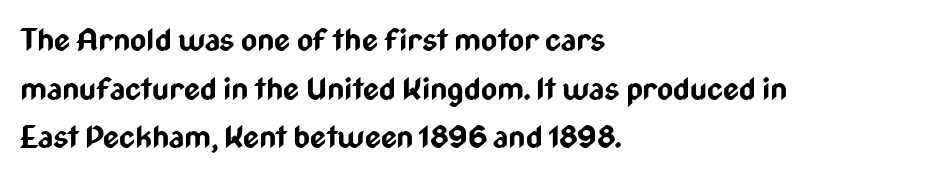
Typographically, this falls in the sans-serif category. Does the weight exceed regular? Yes, all the way to bold. Notice how descenders clear the ascenders below comfortably — that's standard leading. Inter-character spacing is left at the font's built-in metrics. Visually the block forms a straight wall on the left and a jagged coastline on the right. The foot of each line stays bare and open.
